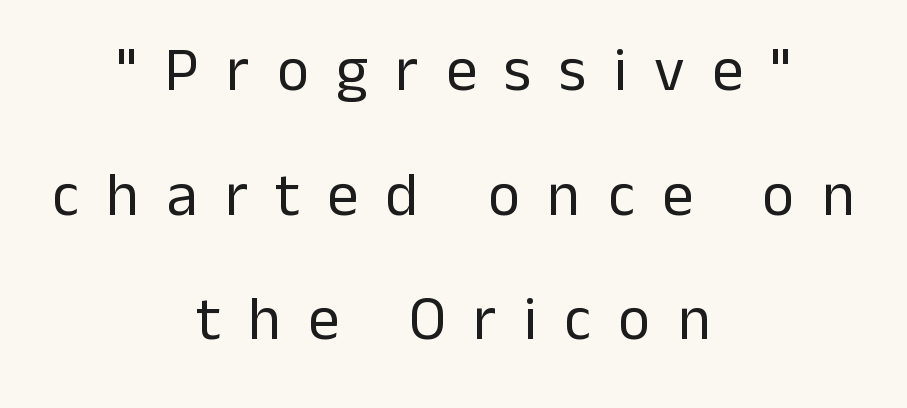
Q: Is the text bold? A: No.
Q: Is the text italic (slanted)? A: No, it is upright.
Q: Is the typeface a serif or a sans-serif typeface? A: Sans-serif.
Q: Is the text underlined? A: No.
Q: How is the paragraph aligned? A: Centered.
Q: Is the spacing between letters normal or unusually wide? A: Unusually wide.
Q: Is the spacing between lines tight, normal or loose? A: Loose.
Q: Width (condensed, normal, or wide)? A: Normal.
Q: Stroke contrast? A: Low.
Q: x-height? A: Medium.
Q: Monospaced? A: No.
